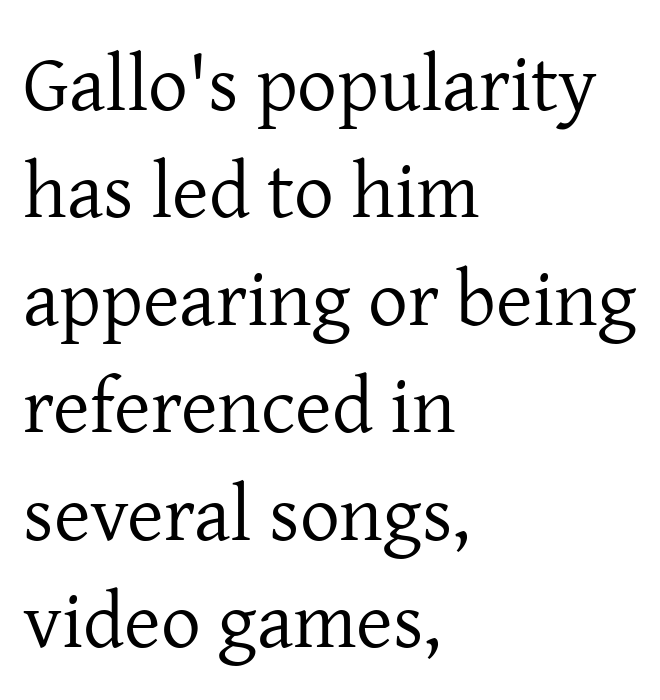
{"serif": "yes", "italic": "no", "bold": "no", "weight": "regular", "width": "normal", "stroke_contrast": "low", "x_height": "medium", "monospaced": "no", "underline": "no", "align": "left", "line_spacing": "normal", "line_spacing_ratio": 1.36, "letter_spacing": "normal", "letter_spacing_em": 0.0, "glyph_px": 79}
